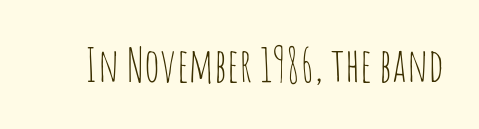
Q: Is the text bold? A: No.
Q: Is the text italic (slanted)? A: No, it is upright.
Q: Is the typeface a serif or a sans-serif typeface? A: Sans-serif.
Q: Is the text underlined? A: No.
Q: Is the spacing between letters normal or unusually wide? A: Normal.
Q: Width (condensed, normal, or wide)? A: Condensed.
Q: Stroke contrast? A: Low.
Q: x-height? A: Large.
Q: Monospaced? A: No.
